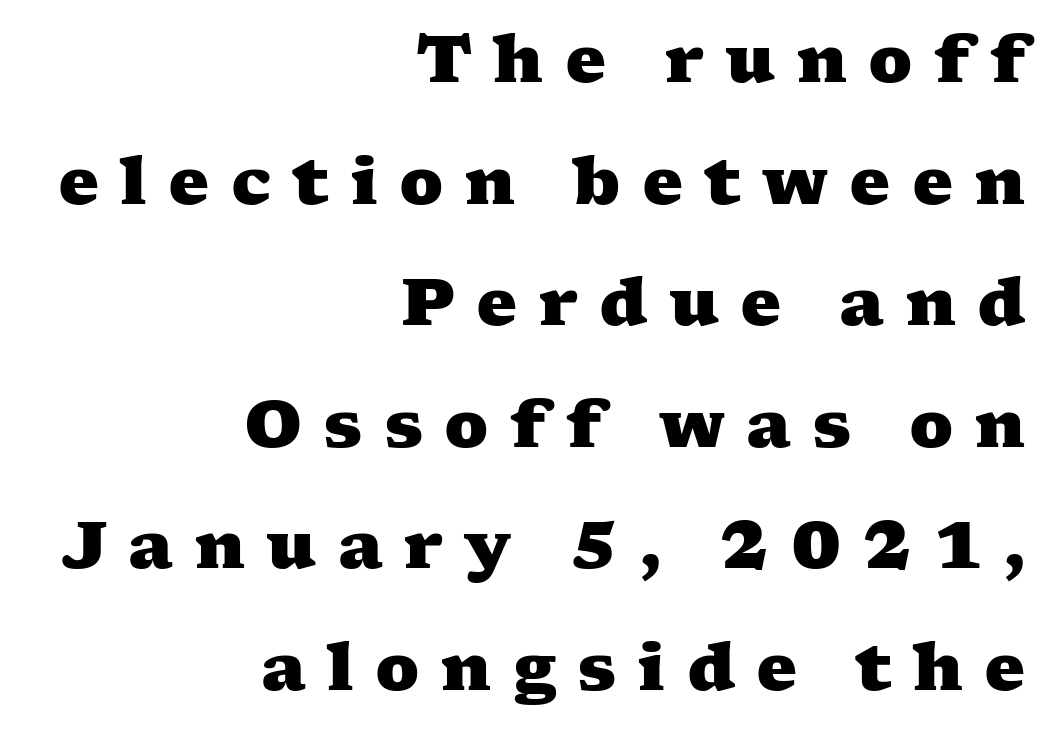
I'd call this a serif setting — the letters wear small feet. This rendering uses right alignment, leaving the left contour irregular. A clean baseline with only descenders dipping below it. The face used here is proportionally spaced, like ordinary book or web type. The passage shown has open, widely tracked lettering throughout.
